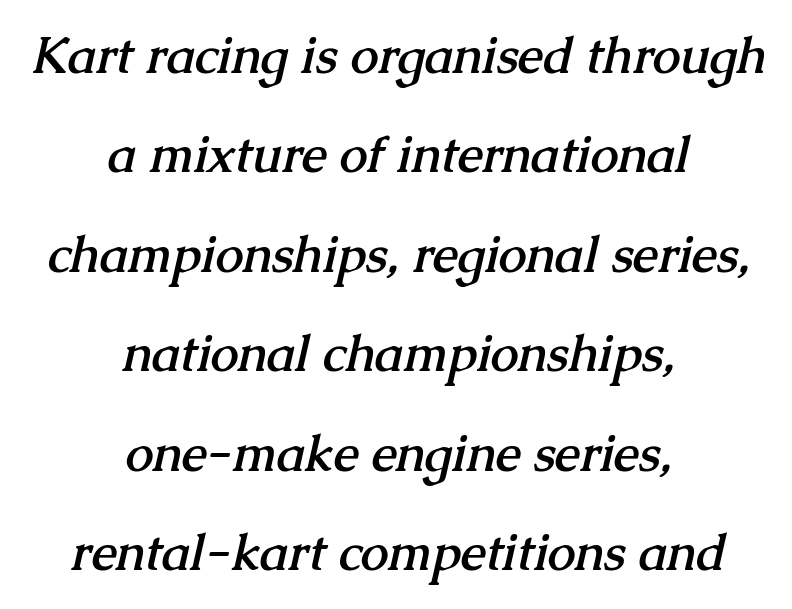
Q: Is the text bold? A: Yes.
Q: Is the typeface a serif or a sans-serif typeface? A: Serif.
Q: Is the text underlined? A: No.
Q: How is the paragraph aligned? A: Centered.
Q: Is the spacing between letters normal or unusually wide? A: Normal.
Q: Is the spacing between lines tight, normal or loose? A: Loose.
Q: Width (condensed, normal, or wide)? A: Normal.
Q: Stroke contrast? A: Medium.
Q: x-height? A: Medium.
Q: Monospaced? A: No.
